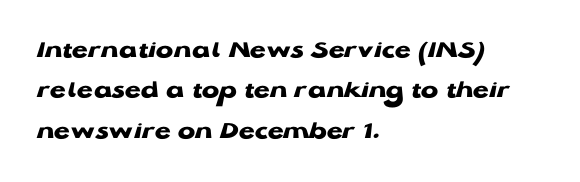
{"italic": "no", "bold": "yes", "underline": "no", "align": "left", "line_spacing": "normal", "line_spacing_ratio": 1.55, "letter_spacing": "normal", "letter_spacing_em": 0.0, "glyph_px": 26}
